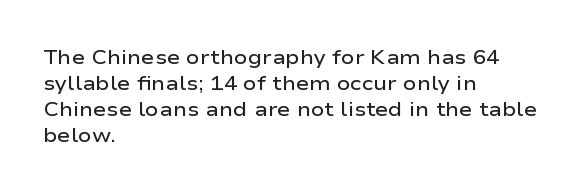
Is there any slant? The stems are plumb. In terms of letterspacing, this is plain default setting. The baseline area is clear. The passage is arranged the way most books set body copy — flush left.
